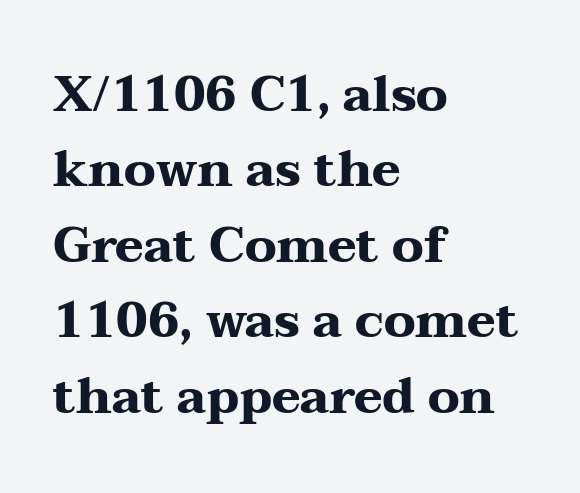
{"serif": "yes", "italic": "no", "bold": "yes", "weight": "heavy", "width": "wide", "stroke_contrast": "medium", "x_height": "medium", "monospaced": "no", "underline": "no", "align": "left", "line_spacing": "normal", "line_spacing_ratio": 1.54, "letter_spacing": "normal", "letter_spacing_em": 0.0, "glyph_px": 49}
